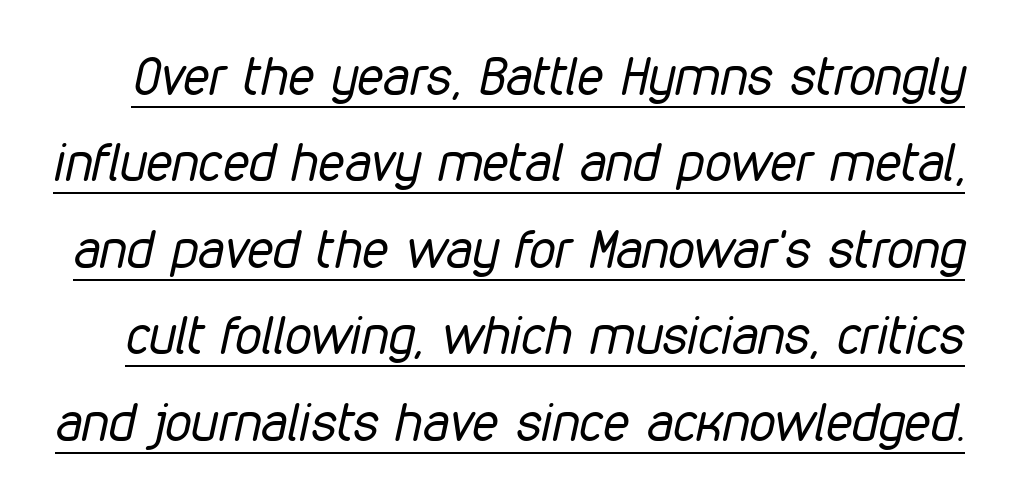
{"italic": "yes", "lean": "right", "slant_degrees": 12, "bold": "no", "weight": "regular", "width": "condensed", "stroke_contrast": "low", "x_height": "medium", "monospaced": "no", "underline": "yes", "line_spacing": "normal", "line_spacing_ratio": 1.63, "letter_spacing": "normal", "letter_spacing_em": 0.0, "glyph_px": 53}
